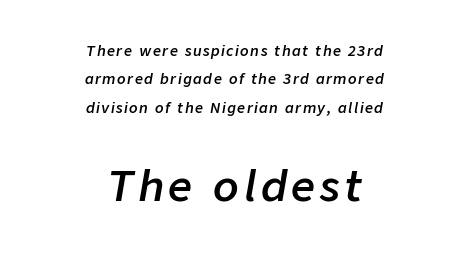
{"italic": "yes", "lean": "right", "slant_degrees": 9, "bold": "semi", "weight": "semibold", "width": "normal", "stroke_contrast": "low", "x_height": "medium", "monospaced": "no", "underline": "no", "align": "center", "line_spacing": "loose", "line_spacing_ratio": 2.02, "larger_block": "second", "size_ratio": 3.0, "glyph_px": 42}
